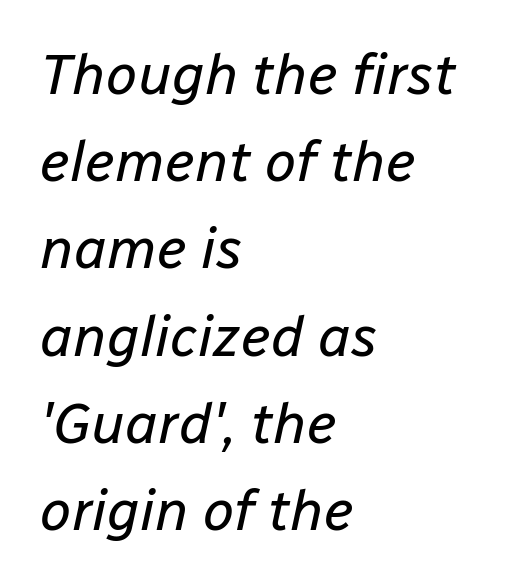
Left-aligned paragraph, ragged on the right. Stem width sits at or under what a default text font uses. The axis of the letterforms is tilted away from vertical. Each row of text sits above clean, open space.
